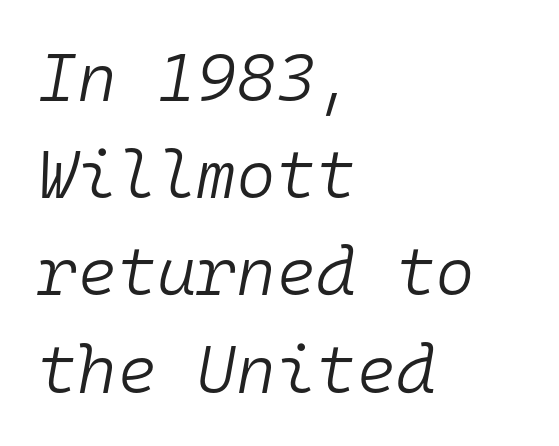
The image shows 68 px light type, italic (leaning right), monospaced; set left-aligned, normal line spacing (1.43x), normal letter spacing, not underlined; low stroke contrast and a medium x-height.
